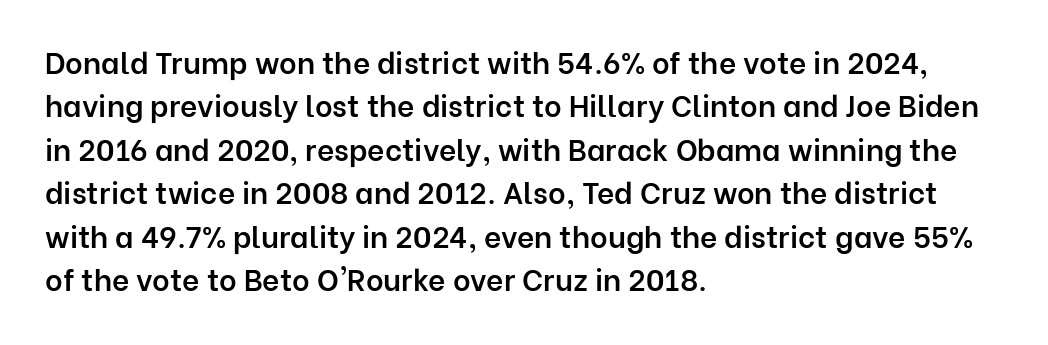
{"serif": "no", "italic": "no", "bold": "semi", "weight": "semibold", "width": "normal", "stroke_contrast": "low", "x_height": "medium", "monospaced": "no", "underline": "no", "align": "left", "line_spacing": "normal", "line_spacing_ratio": 1.45, "letter_spacing": "normal", "letter_spacing_em": 0.0, "glyph_px": 30}
